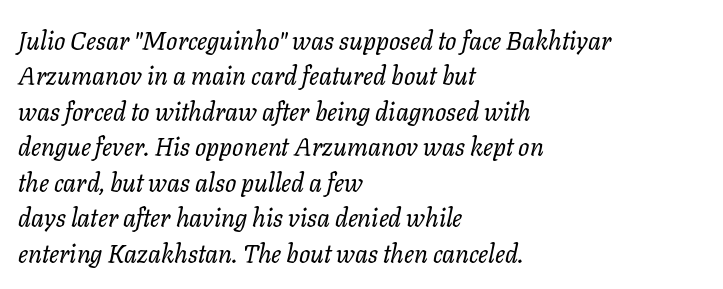
{"italic": "yes", "lean": "right", "slant_degrees": 11, "bold": "no", "underline": "no", "align": "left", "line_spacing": "normal", "line_spacing_ratio": 1.42, "letter_spacing": "normal", "letter_spacing_em": 0.0, "glyph_px": 25}
